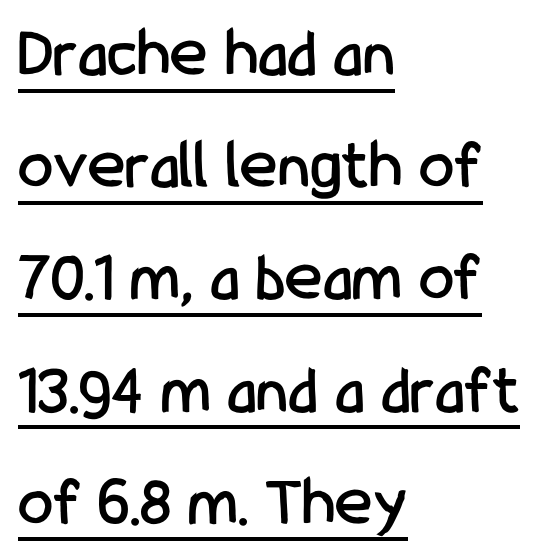
{"serif": "no", "italic": "no", "width": "condensed", "stroke_contrast": "low", "x_height": "medium", "monospaced": "no", "underline": "yes", "align": "left", "line_spacing": "normal", "line_spacing_ratio": 1.58, "letter_spacing": "normal", "letter_spacing_em": 0.0, "glyph_px": 71}
